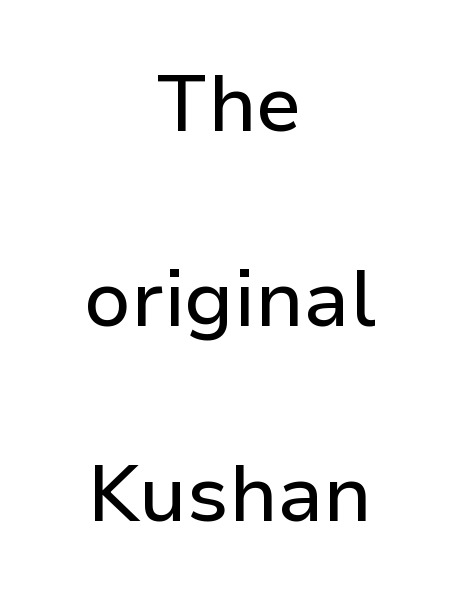
This rendering leaves character spacing at its baseline value. Each line is balanced around a shared central axis. Varying glyph widths throughout — classic text-font behaviour. This is roman type, the default non-slanted kind.
